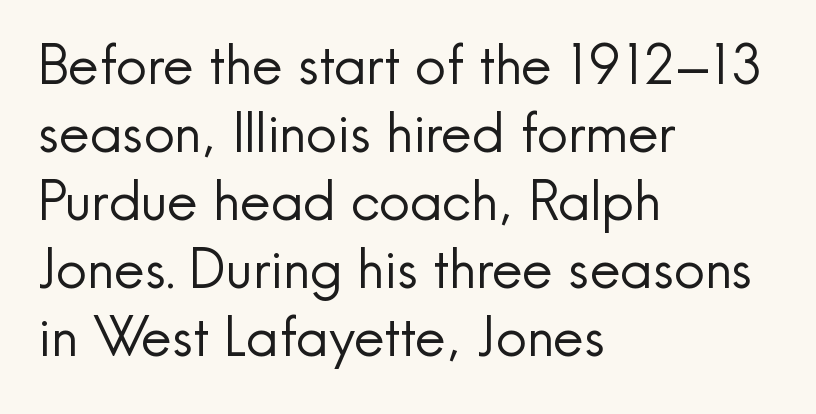
Quick note: not italic, upright. You could not count columns in this text — the font is proportionally spaced. Caption: standard tracking, unaltered. These lines are set flush left with a ragged right edge. A quiet, ordinary-to-light weight characterises the typeface. Observe the absence of serifs on each vertical stroke in this sample.
